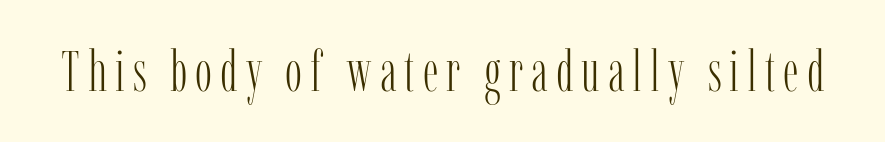
The typography opts for an upright posture over an oblique one. The weight tops out at a normal text grade. A typesetter would call this proportional, since set widths differ per character. Anything drawn beneath the words? Only blank space. Letterform terminals end in serifs throughout the passage.
